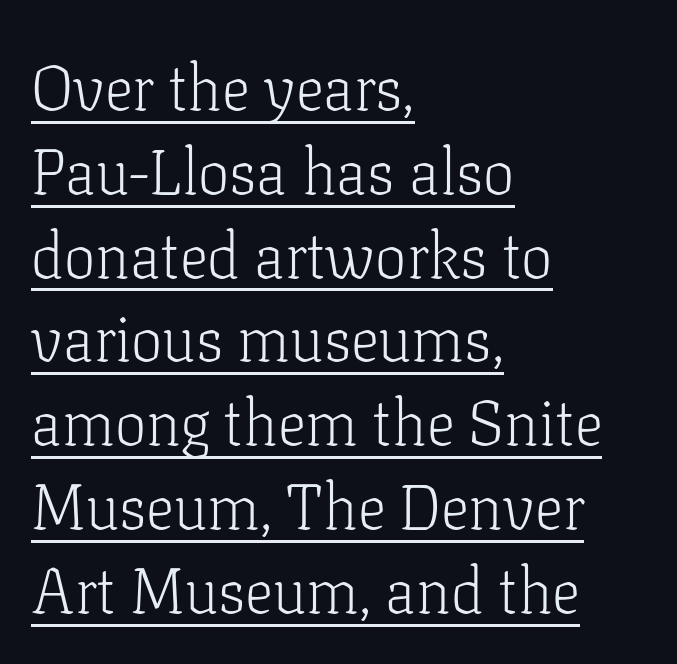
The image shows 63 px light serif type, upright; set left-aligned, normal line spacing (1.33x), normal letter spacing, underlined; low stroke contrast and a medium x-height.
